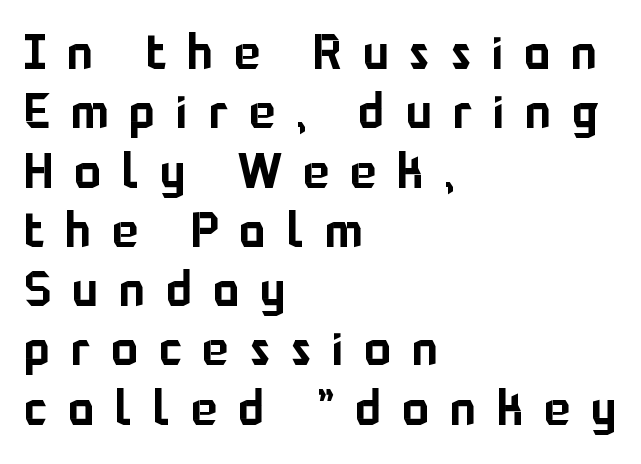
Tracking here is generous; glyphs stand well apart from one another. Caption: multi-line text, flush left, ragged right. Are there feet on the stems? There aren't — it's a sans. Decoration check: the copy has no underline.
